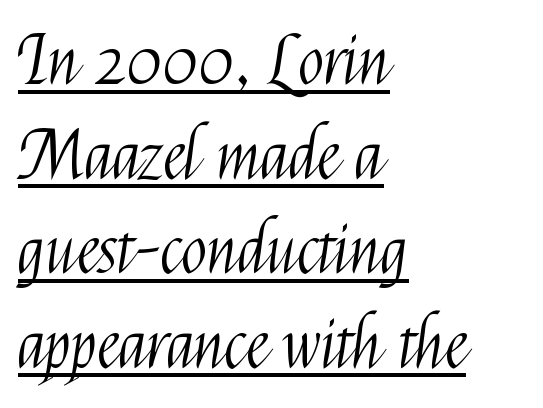
{"serif": "no", "bold": "no", "weight": "light", "width": "condensed", "stroke_contrast": "medium", "x_height": "medium", "monospaced": "no", "underline": "yes", "align": "left", "line_spacing": "normal", "line_spacing_ratio": 1.39, "letter_spacing": "normal", "letter_spacing_em": 0.0, "glyph_px": 68}
